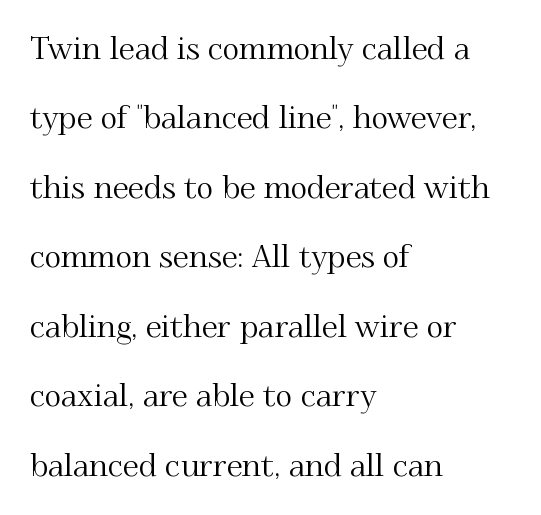
{"serif": "yes", "italic": "no", "width": "normal", "stroke_contrast": "medium", "x_height": "small", "monospaced": "no", "underline": "no", "align": "left", "line_spacing": "loose", "line_spacing_ratio": 2.17, "letter_spacing": "normal", "letter_spacing_em": 0.0, "glyph_px": 32}
